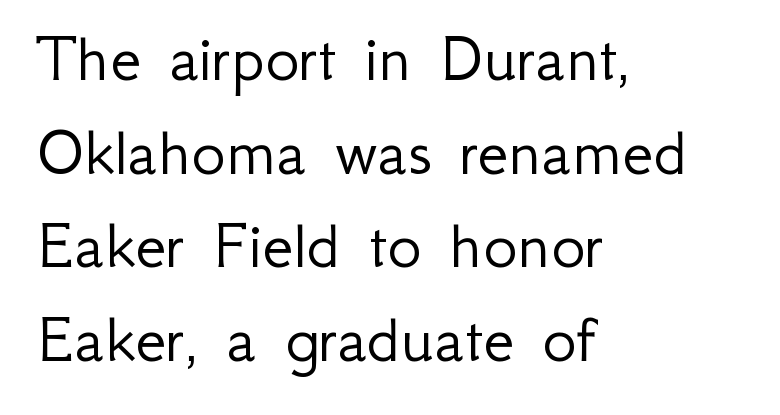
{"serif": "no", "italic": "no", "bold": "no", "weight": "light", "width": "normal", "stroke_contrast": "low", "x_height": "small", "monospaced": "no", "underline": "no", "align": "left", "line_spacing": "normal", "line_spacing_ratio": 1.32, "letter_spacing": "normal", "letter_spacing_em": 0.0, "glyph_px": 71}
